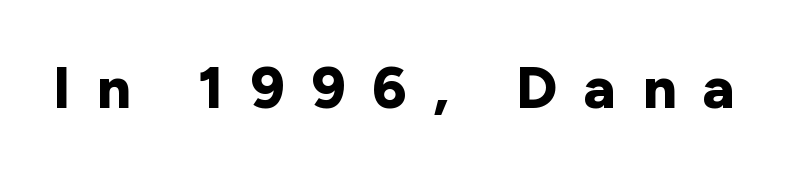
{"serif": "no", "italic": "no", "bold": "yes", "weight": "bold", "width": "normal", "stroke_contrast": "low", "x_height": "medium", "monospaced": "no", "underline": "no", "letter_spacing": "wide", "letter_spacing_em": 0.45, "glyph_px": 59}
